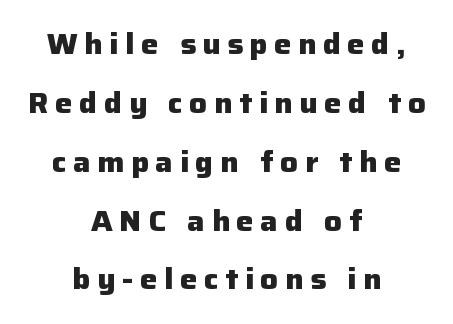
Nope, no serifs anywhere on these letters. One glance says open: line gaps are wider than usual. Underline: absent. This is the regular roman posture of the typeface. Students, this is bold: see how much ink each stroke carries.
